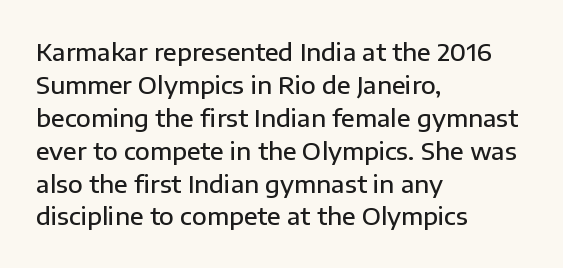
The image shows 24 px text type, upright; set left-aligned, normal line spacing (1.37x), normal letter spacing, not underlined.
